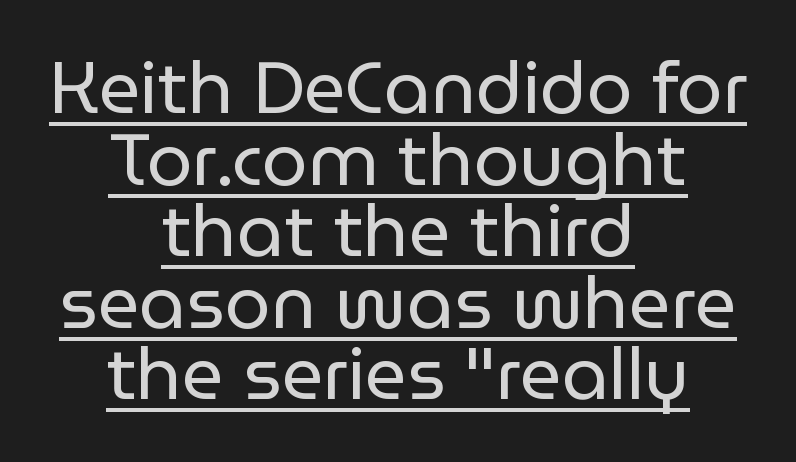
{"serif": "no", "italic": "no", "bold": "no", "weight": "regular", "width": "normal", "stroke_contrast": "low", "x_height": "medium", "monospaced": "no", "underline": "yes", "align": "center", "line_spacing": "tight", "line_spacing_ratio": 0.98, "letter_spacing": "normal", "letter_spacing_em": 0.0, "glyph_px": 73}
